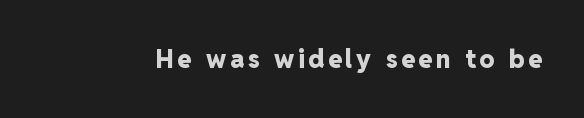
The image shows 25 px bold type, upright; set not underlined.
